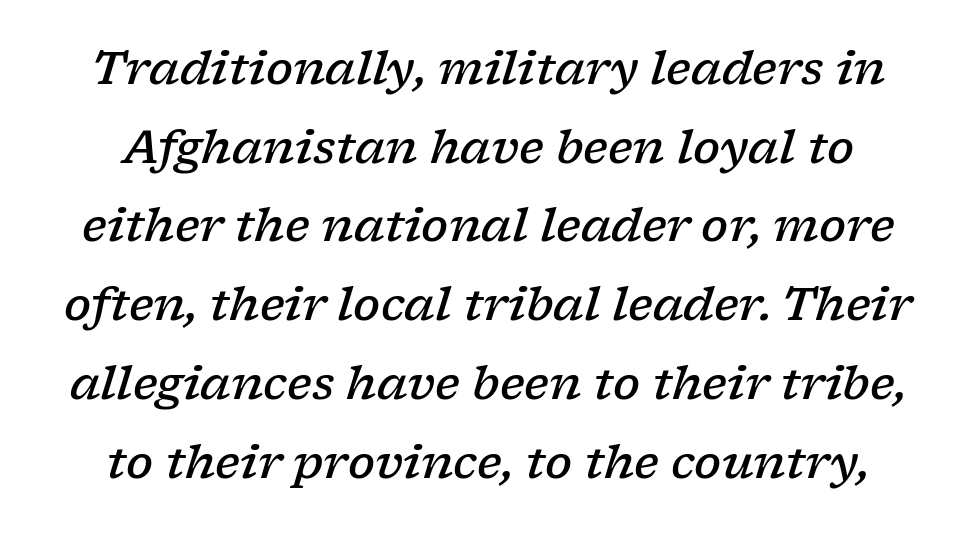
{"serif": "yes", "italic": "yes", "lean": "right", "slant_degrees": 17, "bold": "semi", "weight": "semibold", "width": "wide", "stroke_contrast": "low", "x_height": "medium", "monospaced": "no", "underline": "no", "line_spacing_ratio": 1.75, "letter_spacing": "normal", "letter_spacing_em": 0.0, "glyph_px": 45}
